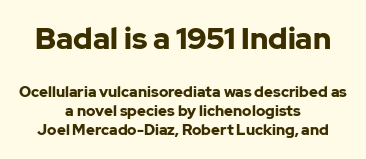
The glyphs in this specimen are sans serif. This sample uses an upright cut, with every glyph sitting square on the baseline. Looks like regular typesetting: each glyph gets only the width it needs. Caption: multi-line text, centered on the measure. A typesetter would call this leading conventional body-copy spacing. Weight: bold.
